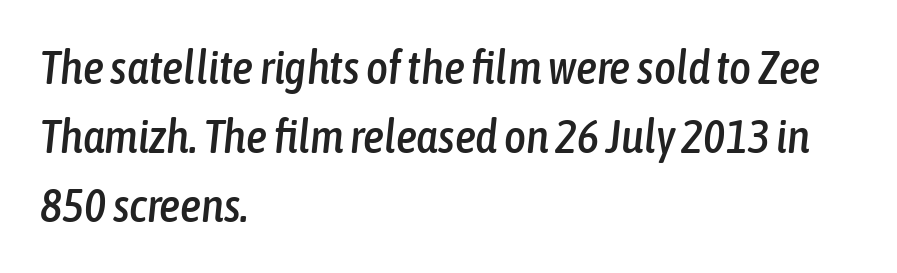
The text block is weighted toward the left margin, trailing off unevenly rightward. When letters slant like this, we call the style italic. Horizontal bands of white between lines are of average thickness. The specimen omits any rule beneath the text block's lines. Think of a printed novel: that variable character pitch is what you see here.
